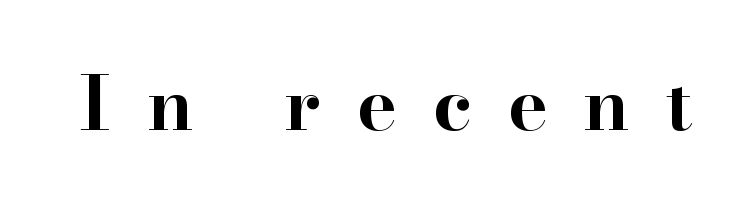
This is serif lettering, the kind often seen in printed books. The letters are spread apart with noticeably loose tracking. Notice how the stems are strictly vertical — no italics here. A clean baseline with only descenders dipping below it. Each glyph is drawn with heavy, bold strokes. Each letter keeps its own natural width here, so spacing adapts to shape.
